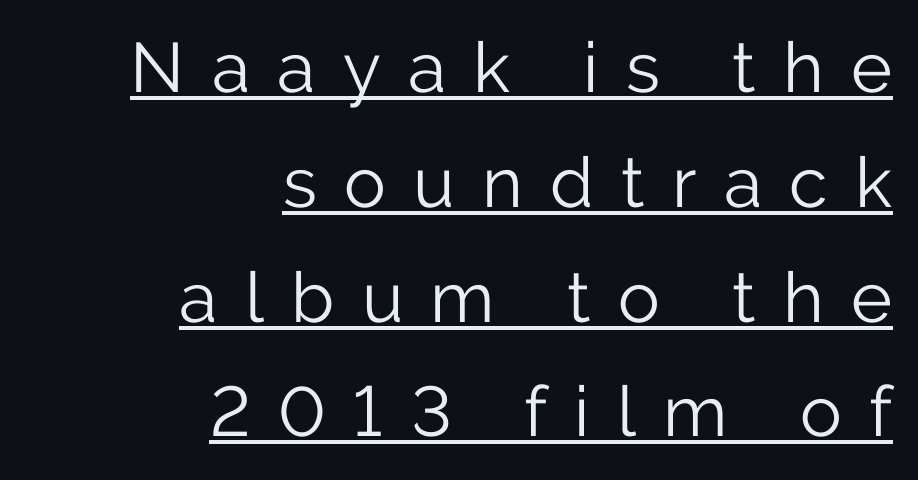
The image shows 70 px light sans-serif type, upright; set right-aligned, normal line spacing (1.64x), unusually wide letter spacing (+0.39 em), underlined; low stroke contrast and a medium x-height.
